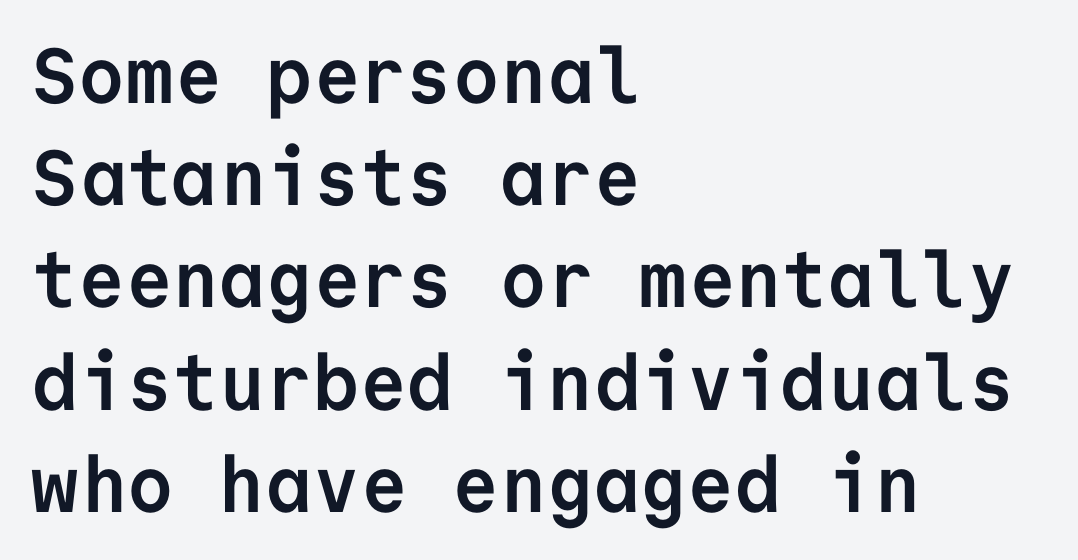
Q: Is the text bold? A: Yes.
Q: Is the text italic (slanted)? A: No, it is upright.
Q: Is the typeface a serif or a sans-serif typeface? A: Sans-serif.
Q: Is the text underlined? A: No.
Q: How is the paragraph aligned? A: Left-aligned.
Q: Is the spacing between letters normal or unusually wide? A: Normal.
Q: Is the spacing between lines tight, normal or loose? A: Normal.
Q: Width (condensed, normal, or wide)? A: Normal.
Q: Stroke contrast? A: Low.
Q: x-height? A: Medium.
Q: Monospaced? A: Yes.
